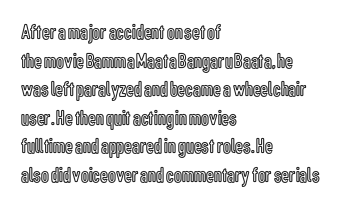
A normal amount of white space separates one row of letters from the next. Unmarked baselines from the first word to the last. These lines were composed using upright roman letters. Compared with typical body copy, the letter spacing here is the same. Line beginnings align vertically; line endings do not.
